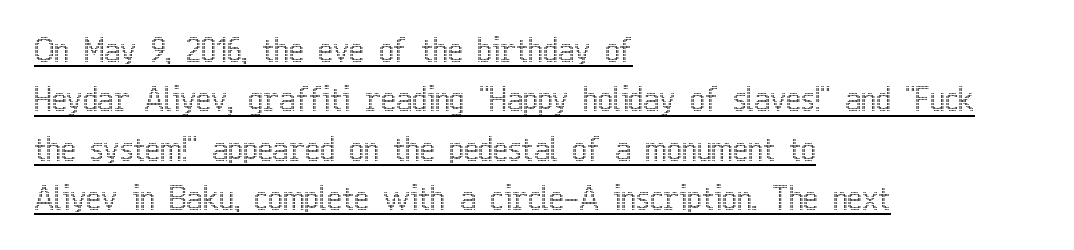
The image shows 32 px condensed type, upright; set left-aligned, normal line spacing (1.54x), normal letter spacing, underlined; a medium x-height.
